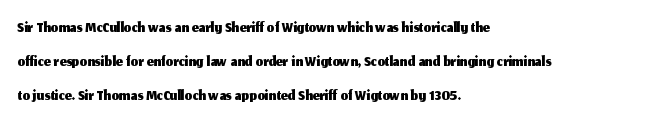
{"italic": "no", "underline": "no", "align": "left", "line_spacing": "normal", "line_spacing_ratio": 1.42, "letter_spacing": "normal", "letter_spacing_em": 0.0, "glyph_px": 24}
